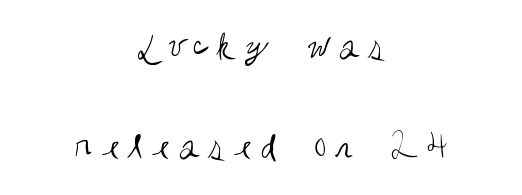
{"serif": "no", "bold": "no", "weight": "regular", "width": "condensed", "stroke_contrast": "medium", "x_height": "large", "monospaced": "no", "underline": "no", "align": "center", "line_spacing": "loose", "line_spacing_ratio": 2.49, "letter_spacing": "wide", "letter_spacing_em": 0.21, "glyph_px": 40}
